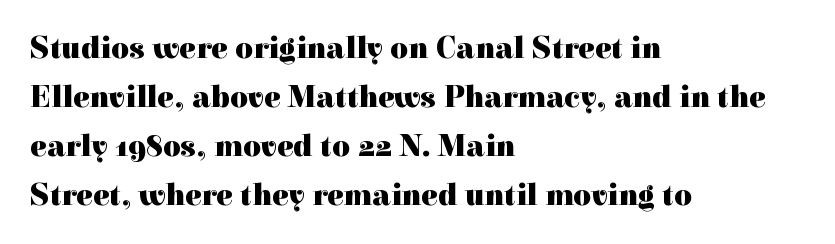
Observe the serifs anchoring each vertical stroke in this sample. Reading down the block, your eye returns to a fixed left position each line. Only glyphs here, with clear space below each row. Quick note: interline space is typical.
